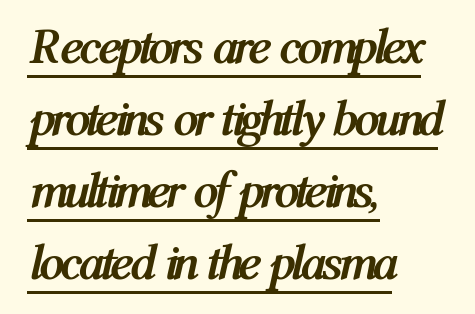
{"italic": "yes", "lean": "right", "slant_degrees": 12, "bold": "yes", "weight": "semibold", "width": "condensed", "stroke_contrast": "medium", "x_height": "medium", "monospaced": "no", "underline": "yes", "align": "left", "line_spacing": "normal", "line_spacing_ratio": 1.44, "letter_spacing": "normal", "letter_spacing_em": 0.0, "glyph_px": 50}
